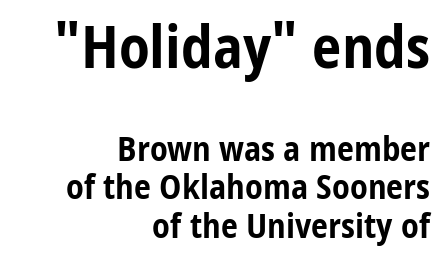
Q: Is the text bold? A: Yes.
Q: Is the text italic (slanted)? A: No, it is upright.
Q: Is the typeface a serif or a sans-serif typeface? A: Sans-serif.
Q: Is the text underlined? A: No.
Q: How is the paragraph aligned? A: Right-aligned.
Q: Is the spacing between letters normal or unusually wide? A: Normal.
Q: Is the spacing between lines tight, normal or loose? A: Tight.
Q: Which block of text is set in a larger size, the first (top) or the second (bottom)? A: The first (top) one.
Q: Width (condensed, normal, or wide)? A: Condensed.
Q: Stroke contrast? A: Low.
Q: x-height? A: Medium.
Q: Monospaced? A: No.
